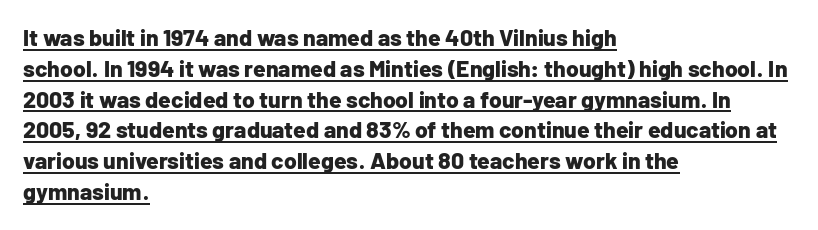
Q: Is the text bold? A: Yes.
Q: Is the text italic (slanted)? A: No, it is upright.
Q: Is the text underlined? A: Yes.
Q: How is the paragraph aligned? A: Left-aligned.
Q: Is the spacing between letters normal or unusually wide? A: Normal.
Q: Is the spacing between lines tight, normal or loose? A: Normal.
